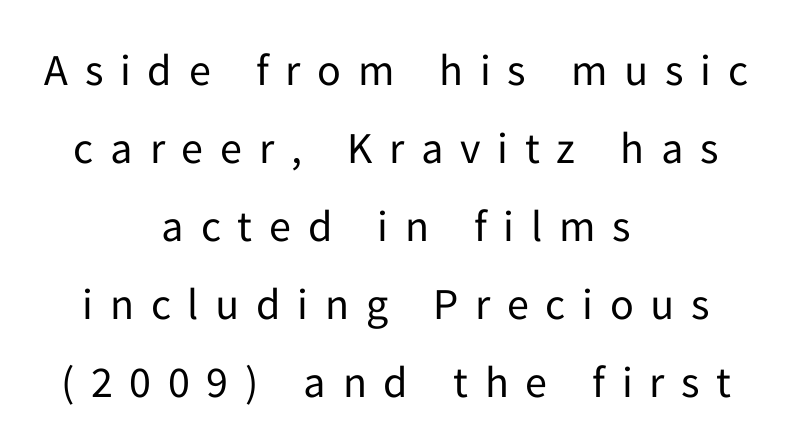
Q: Is the text bold? A: No.
Q: Is the text italic (slanted)? A: No, it is upright.
Q: Is the typeface a serif or a sans-serif typeface? A: Sans-serif.
Q: Is the text underlined? A: No.
Q: How is the paragraph aligned? A: Centered.
Q: Is the spacing between letters normal or unusually wide? A: Unusually wide.
Q: Width (condensed, normal, or wide)? A: Normal.
Q: Stroke contrast? A: Low.
Q: x-height? A: Medium.
Q: Monospaced? A: No.
